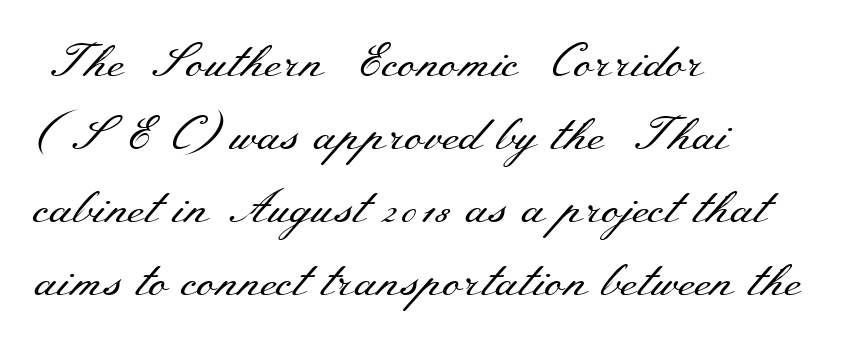
The image shows 47 px regular-weight, wide serif type; set left-aligned, normal line spacing (1.55x), normal letter spacing, not underlined; medium stroke contrast and a small x-height.
